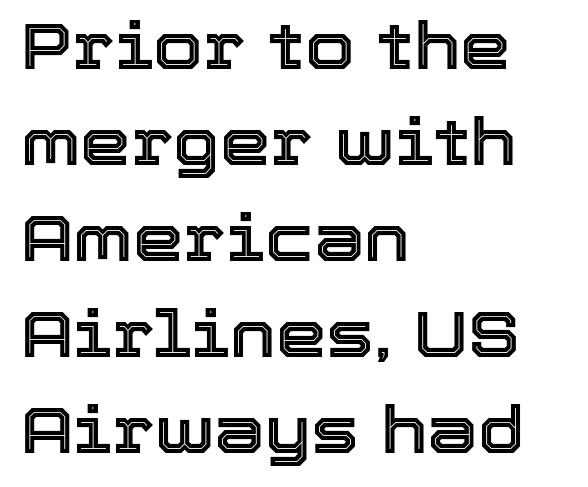
The image shows 64 px text type, upright; set left-aligned, normal line spacing (1.5x), normal letter spacing, not underlined; a medium x-height.
